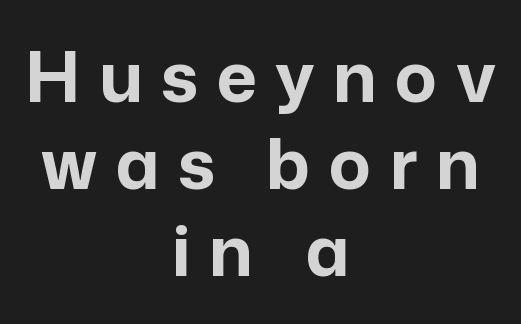
The image shows 70 px bold sans-serif type, upright; set centered, line spacing 1.24x, unusually wide letter spacing (+0.26 em), not underlined; low stroke contrast and a medium x-height.
